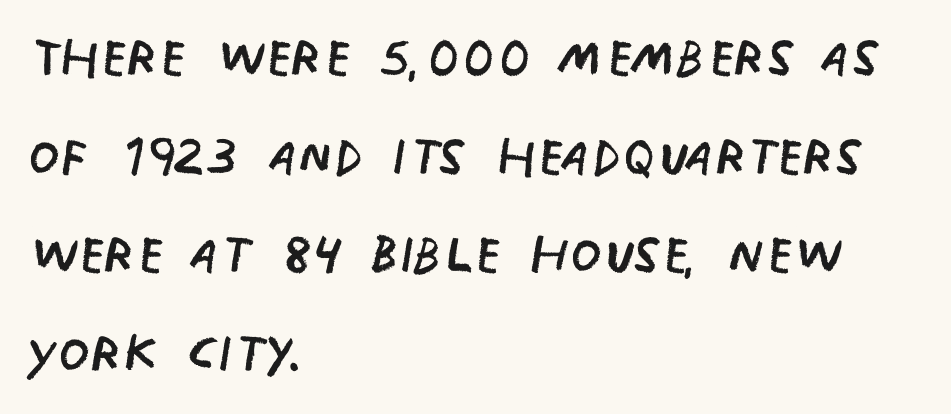
A sans-serif font was chosen for this passage. The space directly below the letters is spotless. How would I describe the line gaps? Plain and ordinary. Varying glyph widths throughout — classic text-font behaviour. Tracking here is standard; glyphs follow each other at the usual distance.
